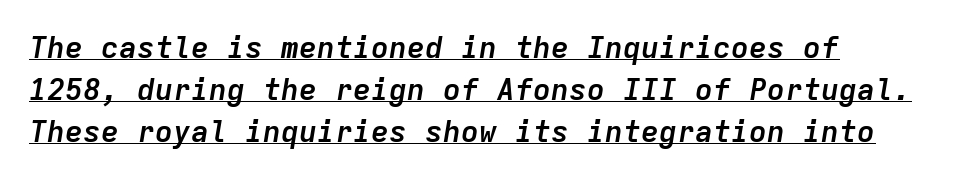
Q: Is the text bold? A: Yes.
Q: Is the text italic (slanted)? A: Yes, it leans right by about 9 degrees.
Q: Is the text underlined? A: Yes.
Q: How is the paragraph aligned? A: Left-aligned.
Q: Is the spacing between letters normal or unusually wide? A: Normal.
Q: Is the spacing between lines tight, normal or loose? A: Normal.
Q: Width (condensed, normal, or wide)? A: Normal.
Q: Stroke contrast? A: Low.
Q: x-height? A: Medium.
Q: Monospaced? A: Yes.
